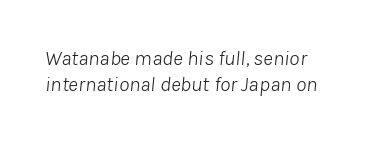
The image shows 21 px text type, italic (leaning right); set left-aligned, normal line spacing (1.26x), normal letter spacing, not underlined.
